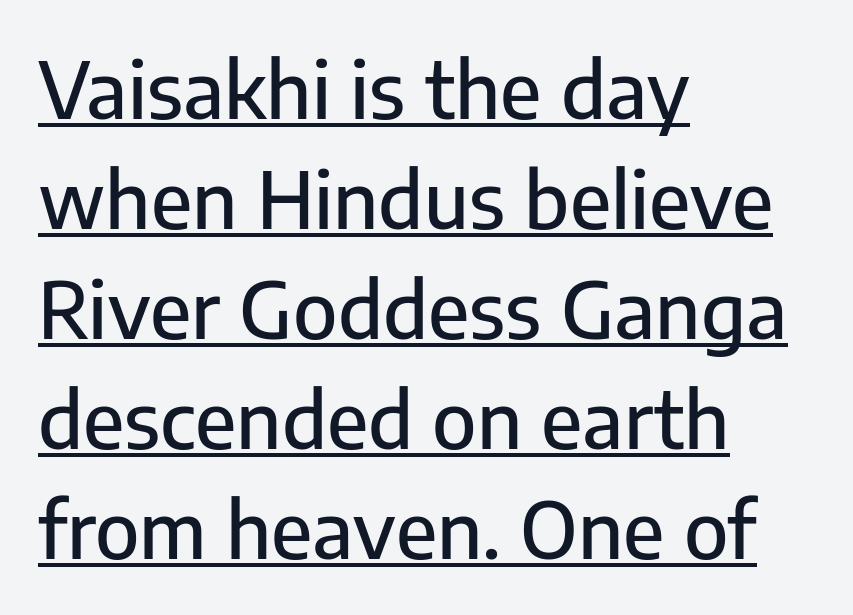
The image shows 78 px sans-serif type, upright; set left-aligned, normal line spacing (1.41x), normal letter spacing, underlined; low stroke contrast and a medium x-height.
